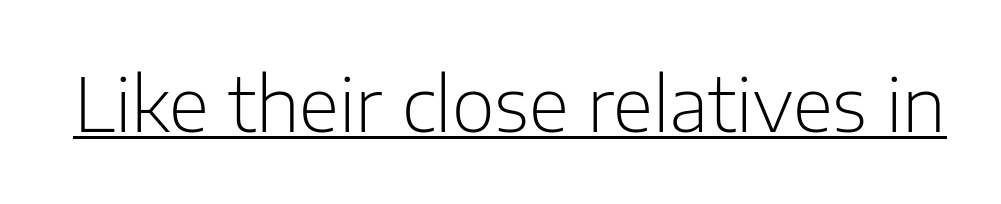
The image shows 74 px light sans-serif type, upright; set normal letter spacing, underlined; low stroke contrast and a medium x-height.
